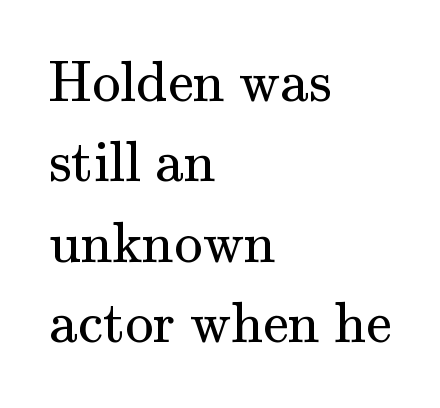
{"serif": "yes", "italic": "no", "bold": "no", "weight": "regular", "width": "normal", "stroke_contrast": "medium", "x_height": "small", "monospaced": "no", "underline": "no", "align": "left", "line_spacing": "normal", "line_spacing_ratio": 1.41, "letter_spacing": "normal", "letter_spacing_em": 0.0, "glyph_px": 57}
